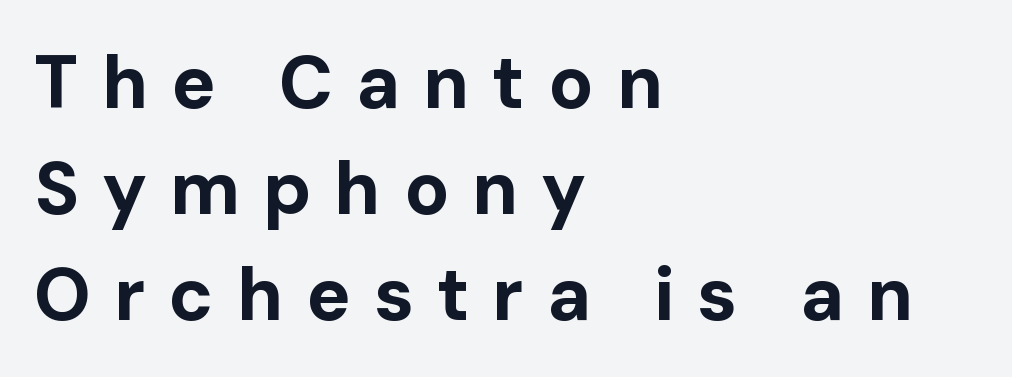
The gap between lines stays unmarked. The rendering uses a moderate line-height, typical for paragraphs. Ascenders rise straight up at ninety degrees. The letters advance in unequal steps, a hallmark of proportional type. Typographic density is high because the face is bold. Typographically, this falls in the sans-serif category.
